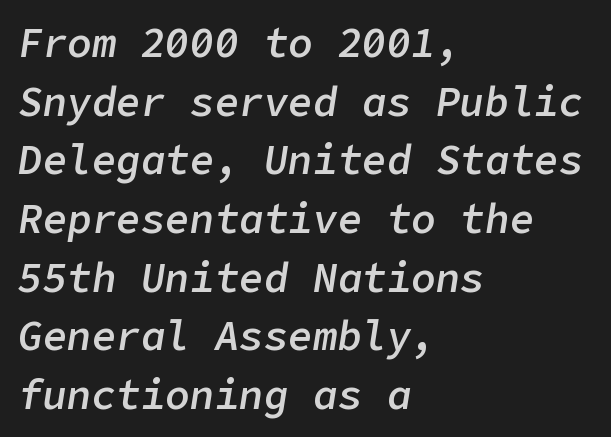
The image shows 41 px semibold type, italic (leaning right); set left-aligned, normal line spacing (1.43x), normal letter spacing, not underlined; low stroke contrast and a medium x-height.
